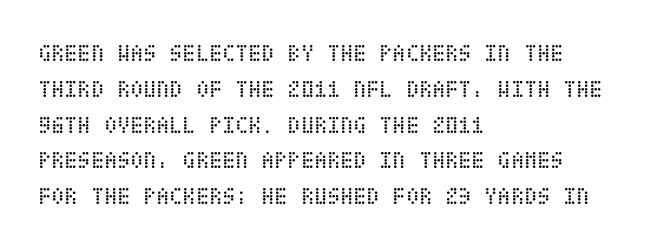
The setting favours the left margin, as ordinary paragraphs usually do. Upright lettering throughout. Letter spacing: default. No chunkiness to these letters — they're not bold.
